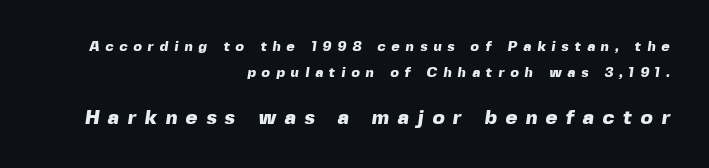
The image shows 20 px bold type; set right-aligned, line spacing 1.89x, unusually wide letter spacing (+0.43 em), not underlined; the second (bottom) block is 1.43x larger.
